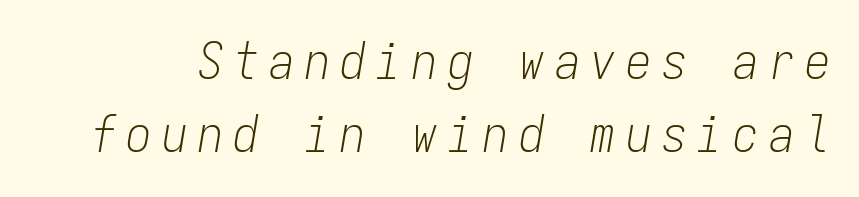
Q: Is the text bold? A: No.
Q: Is the text italic (slanted)? A: Yes, it leans right by about 9 degrees.
Q: Is the text underlined? A: No.
Q: Is the spacing between letters normal or unusually wide? A: Unusually wide.
Q: Is the spacing between lines tight, normal or loose? A: Normal.
Q: Width (condensed, normal, or wide)? A: Condensed.
Q: Stroke contrast? A: Low.
Q: x-height? A: Medium.
Q: Monospaced? A: Yes.
